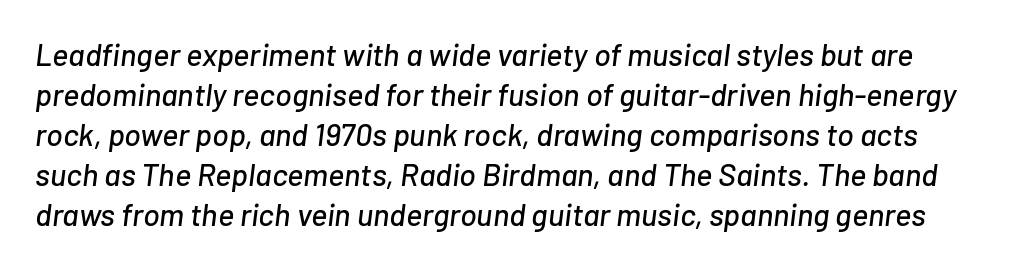
{"italic": "yes", "lean": "right", "slant_degrees": 7, "width": "normal", "stroke_contrast": "low", "x_height": "medium", "monospaced": "no", "underline": "no", "line_spacing": "normal", "line_spacing_ratio": 1.29, "letter_spacing": "normal", "letter_spacing_em": 0.0, "glyph_px": 31}
